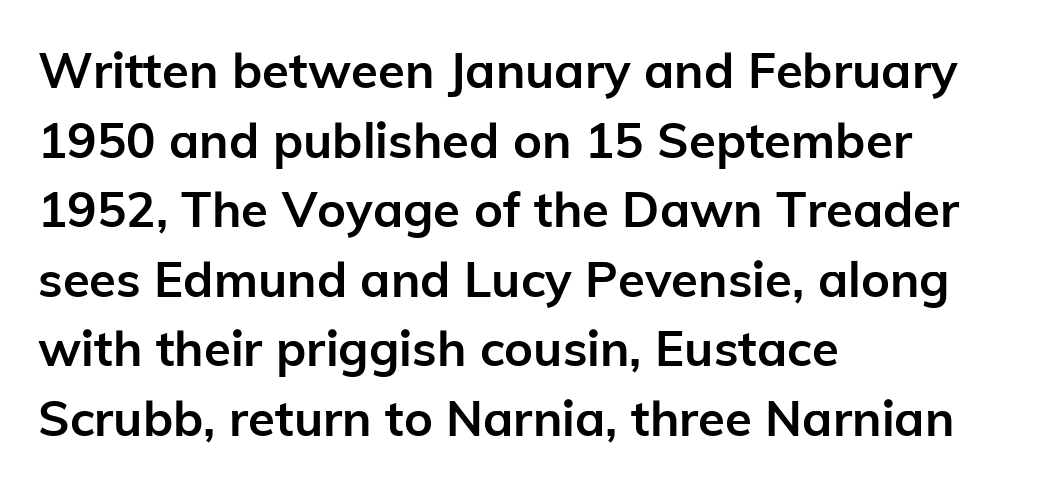
Q: Is the text bold? A: Yes.
Q: Is the text italic (slanted)? A: No, it is upright.
Q: Is the typeface a serif or a sans-serif typeface? A: Sans-serif.
Q: Is the text underlined? A: No.
Q: How is the paragraph aligned? A: Left-aligned.
Q: Is the spacing between letters normal or unusually wide? A: Normal.
Q: Is the spacing between lines tight, normal or loose? A: Normal.
Q: Width (condensed, normal, or wide)? A: Normal.
Q: Stroke contrast? A: Low.
Q: x-height? A: Medium.
Q: Monospaced? A: No.
